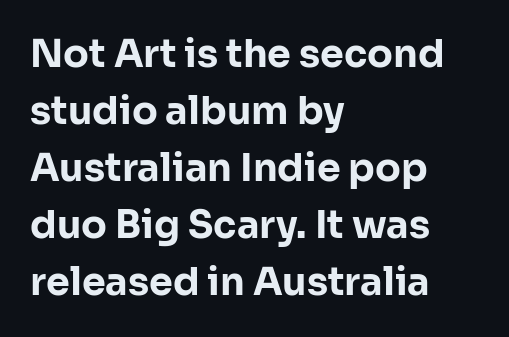
{"serif": "no", "italic": "no", "bold": "yes", "weight": "bold", "width": "normal", "stroke_contrast": "low", "x_height": "medium", "monospaced": "no", "underline": "no", "align": "left", "line_spacing": "normal", "line_spacing_ratio": 1.5, "letter_spacing": "normal", "letter_spacing_em": 0.0, "glyph_px": 38}
